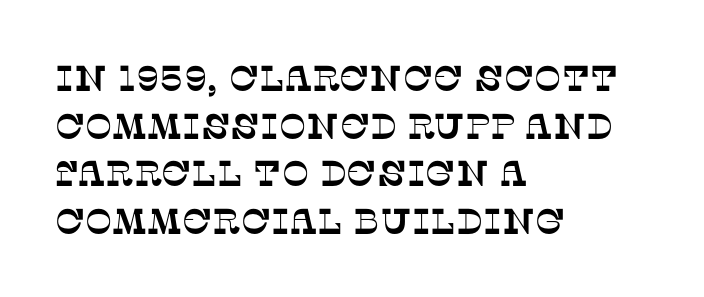
{"serif": "yes", "width": "normal", "stroke_contrast": "low", "x_height": "large", "monospaced": "no", "underline": "no", "align": "left", "line_spacing": "normal", "line_spacing_ratio": 1.32, "letter_spacing": "normal", "letter_spacing_em": 0.0, "glyph_px": 36}
